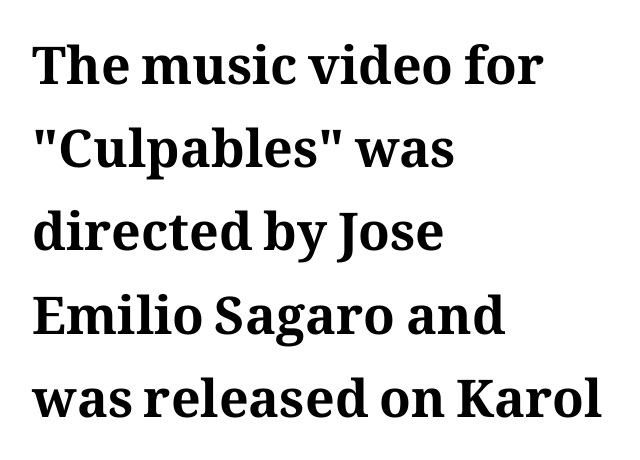
The passage shown is not underscored anywhere. As a designer I'd log this as weight 700, bold. This sample has the flowing, uneven cadence of proportional lettering. Teacher's note: observe the even left margin — that is flush-left alignment. These lines sit exactly where default settings would place them.
